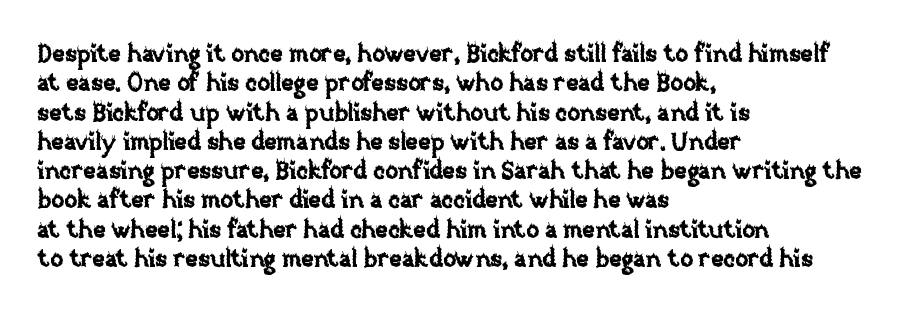
Q: Is the text italic (slanted)? A: No, it is upright.
Q: Is the text underlined? A: No.
Q: How is the paragraph aligned? A: Left-aligned.
Q: Is the spacing between letters normal or unusually wide? A: Normal.
